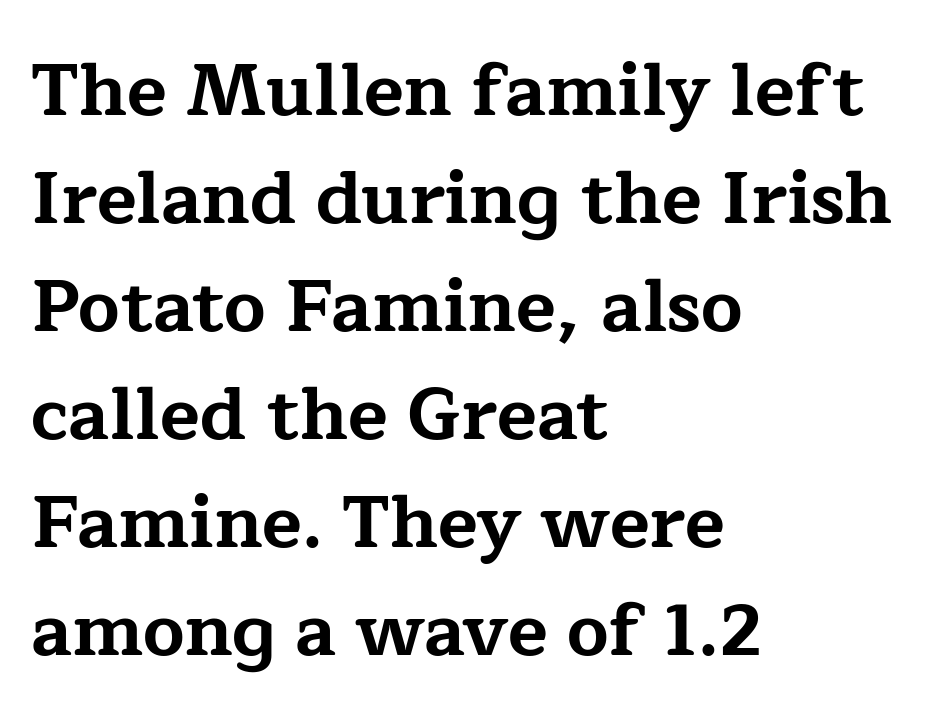
The passage shown stacks its lines at a standard gap. The lettering holds an erect, upright posture throughout. Varying glyph widths throughout — classic text-font behaviour. Look at the stroke-to-counter ratio: heavy, a bold.
